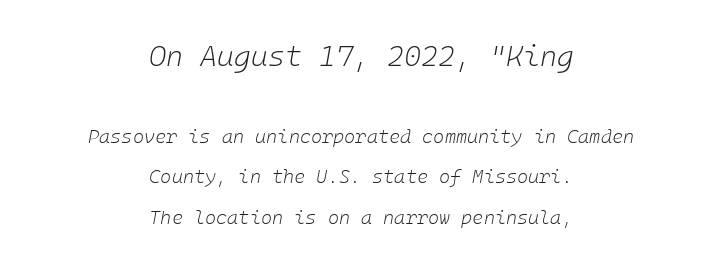
The image shows 29 px light type, italic (leaning right); set centered, loose line spacing (2.15x), normal letter spacing, not underlined; the first (top) block is 1.53x larger; low stroke contrast and a medium x-height.
